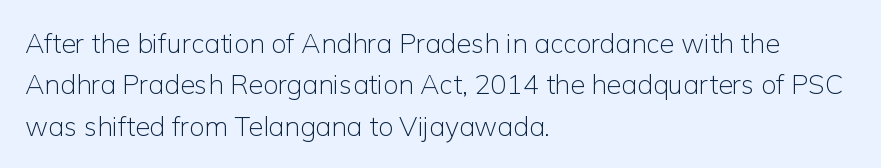
In terms of leading, this rendering sits right in the middle. The lettering stays uniformly vertical, giving the passage a roman look. Decoration check: the copy has no underline. The passage shown is not bold in any degree. How are the letters spaced? Ordinarily, with no added tracking.
